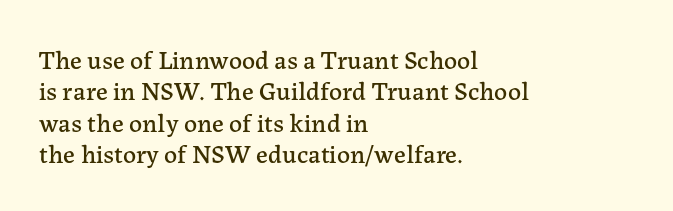
Q: Is the text italic (slanted)? A: No, it is upright.
Q: Is the text underlined? A: No.
Q: How is the paragraph aligned? A: Left-aligned.
Q: Is the spacing between letters normal or unusually wide? A: Normal.
